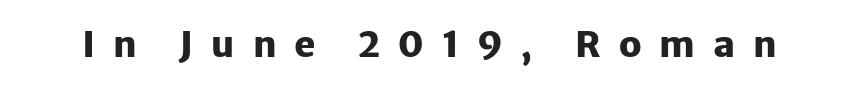
Q: Is the text bold? A: Yes.
Q: Is the text italic (slanted)? A: No, it is upright.
Q: Is the typeface a serif or a sans-serif typeface? A: Sans-serif.
Q: Is the text underlined? A: No.
Q: Is the spacing between letters normal or unusually wide? A: Unusually wide.
Q: Width (condensed, normal, or wide)? A: Normal.
Q: Stroke contrast? A: Low.
Q: x-height? A: Medium.
Q: Monospaced? A: No.
